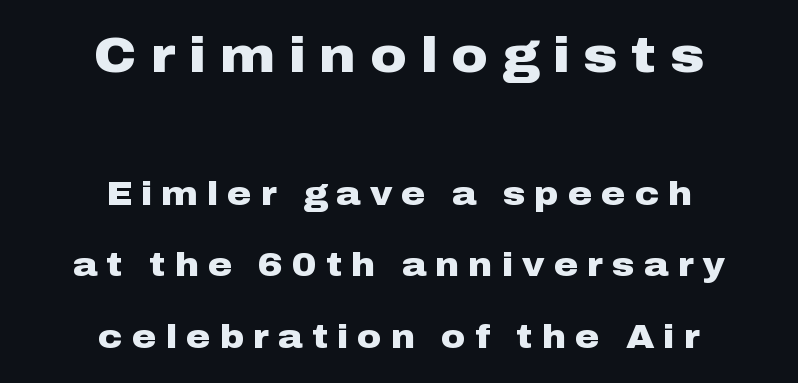
The image shows 50 px heavy, wide sans-serif type, upright; set centered, loose line spacing (2.16x), unusually wide letter spacing (+0.28 em), not underlined; the first (top) block is 1.52x larger; low stroke contrast and a medium x-height.
